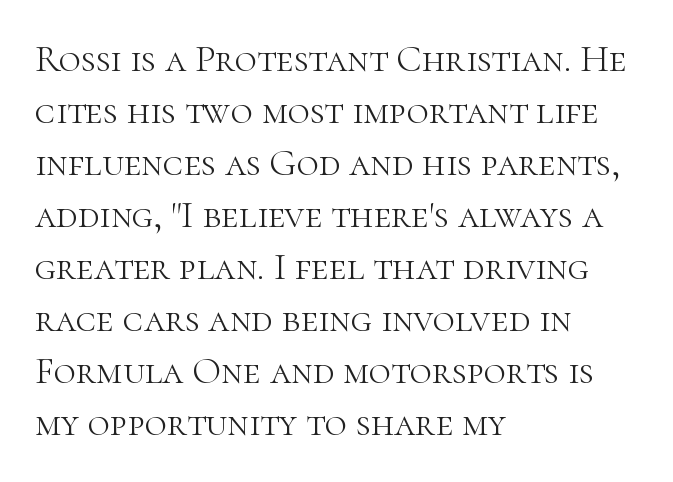
Q: Is the text bold? A: No.
Q: Is the text italic (slanted)? A: No, it is upright.
Q: Is the typeface a serif or a sans-serif typeface? A: Serif.
Q: Is the text underlined? A: No.
Q: How is the paragraph aligned? A: Left-aligned.
Q: Is the spacing between letters normal or unusually wide? A: Normal.
Q: Is the spacing between lines tight, normal or loose? A: Normal.
Q: Width (condensed, normal, or wide)? A: Normal.
Q: Stroke contrast? A: High.
Q: x-height? A: Medium.
Q: Monospaced? A: No.
